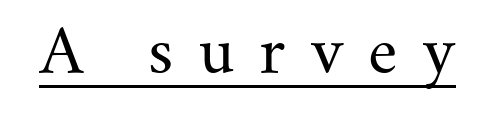
Q: Is the text bold? A: No.
Q: Is the text italic (slanted)? A: No, it is upright.
Q: Is the typeface a serif or a sans-serif typeface? A: Serif.
Q: Is the text underlined? A: Yes.
Q: Is the spacing between letters normal or unusually wide? A: Unusually wide.
Q: Width (condensed, normal, or wide)? A: Normal.
Q: Stroke contrast? A: Medium.
Q: x-height? A: Small.
Q: Monospaced? A: No.
